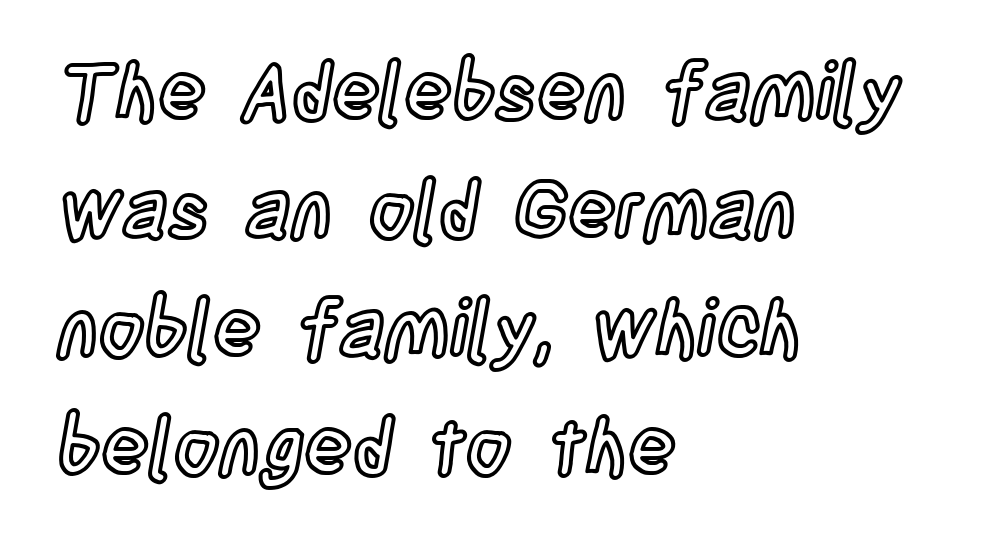
Q: Is the text italic (slanted)? A: Yes.
Q: Is the text underlined? A: No.
Q: How is the paragraph aligned? A: Left-aligned.
Q: Is the spacing between letters normal or unusually wide? A: Normal.
Q: Is the spacing between lines tight, normal or loose? A: Normal.
Q: Width (condensed, normal, or wide)? A: Condensed.
Q: x-height? A: Large.
Q: Monospaced? A: No.
